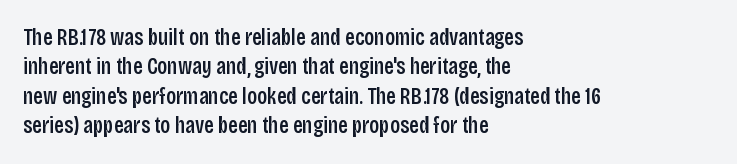
All the whitespace from short lines collects on the right. You could call the tracking neutral — neither tight nor loose. The axis of the letterforms is exactly vertical. Honestly, there is no underline to notice here at all.
